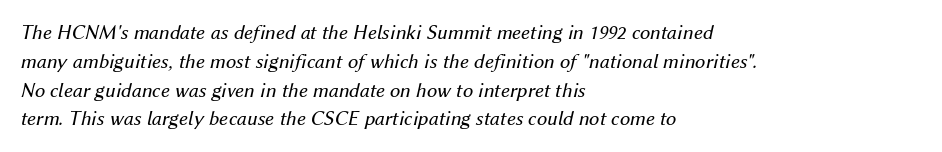
{"italic": "yes", "lean": "right", "slant_degrees": 12, "bold": "no", "underline": "no", "align": "left", "line_spacing": "normal", "line_spacing_ratio": 1.37, "letter_spacing": "normal", "letter_spacing_em": 0.0, "glyph_px": 21}
